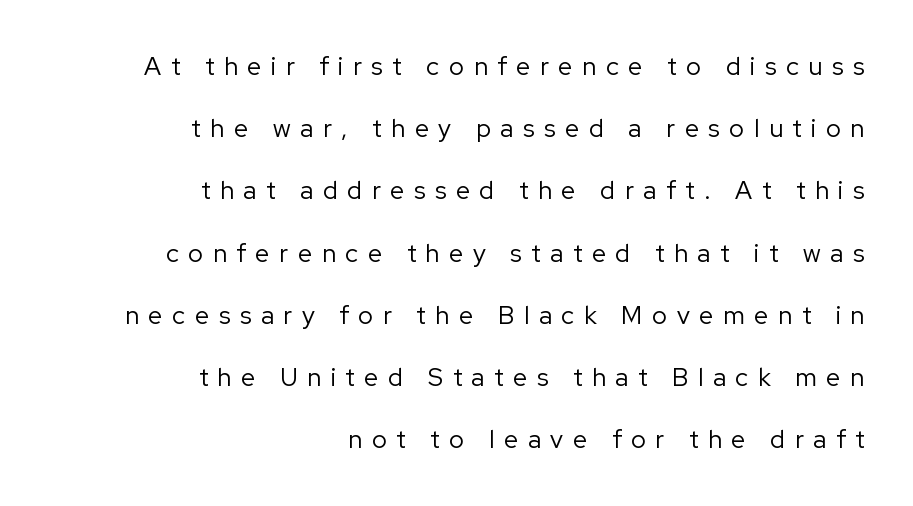
Honestly, there is no underline to notice here at all. Students, note that the glyphs here are deliberately spaced far apart. Reading down the block, your eye finds every line finishing at a fixed right position. Each new line begins a long way beneath the previous one. Stroke mass is kept to a normal reading level or below. Ascenders rise straight up at ninety degrees.
